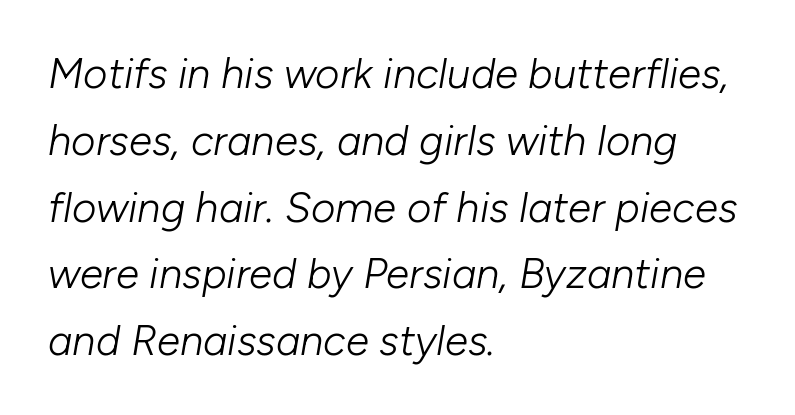
The image shows 42 px light type, italic (leaning right); set left-aligned, normal line spacing (1.59x), normal letter spacing, not underlined; low stroke contrast and a medium x-height.
